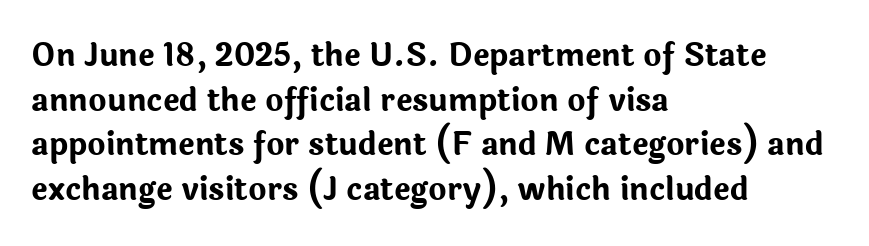
The image shows 31 px bold sans-serif type, upright; set left-aligned, normal line spacing (1.44x), normal letter spacing, not underlined; low stroke contrast and a medium x-height.
